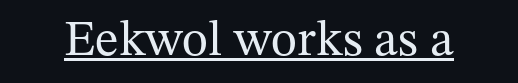
Looks like regular typesetting: each glyph gets only the width it needs. The specimen includes a rule beneath the text block's lines. Is the letter spacing exaggerated? No — it looks like the ordinary default. The letters stand straight up with perfectly vertical stems. Classification — serif. Weight: in the light-to-regular range.
